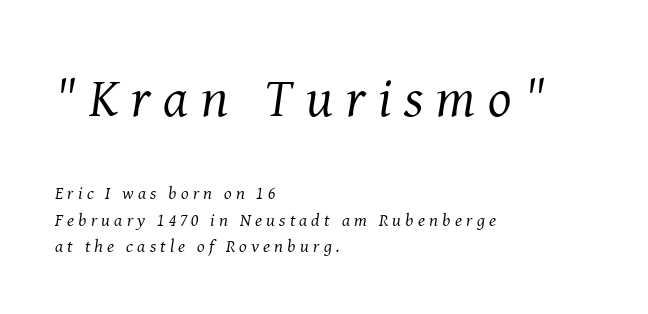
The image shows 55 px regular-weight serif type, italic (leaning right); set left-aligned, normal line spacing (1.46x), unusually wide letter spacing (+0.23 em), not underlined; the first (top) block is 3.06x larger; medium stroke contrast and a medium x-height.
